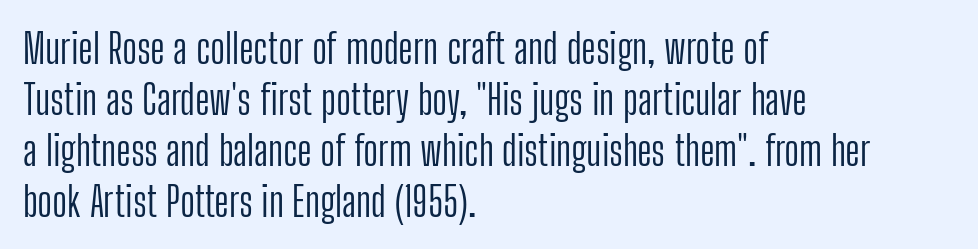
The image shows 41 px light, condensed sans-serif type, upright; set left-aligned, line spacing 1.24x, normal letter spacing, not underlined; low stroke contrast and a medium x-height.
